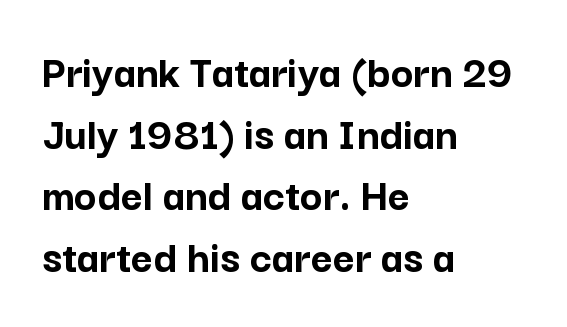
Q: Is the text bold? A: Yes.
Q: Is the text italic (slanted)? A: No, it is upright.
Q: Is the typeface a serif or a sans-serif typeface? A: Sans-serif.
Q: Is the text underlined? A: No.
Q: How is the paragraph aligned? A: Left-aligned.
Q: Is the spacing between letters normal or unusually wide? A: Normal.
Q: Is the spacing between lines tight, normal or loose? A: Normal.
Q: Width (condensed, normal, or wide)? A: Normal.
Q: Stroke contrast? A: Low.
Q: x-height? A: Medium.
Q: Monospaced? A: No.
